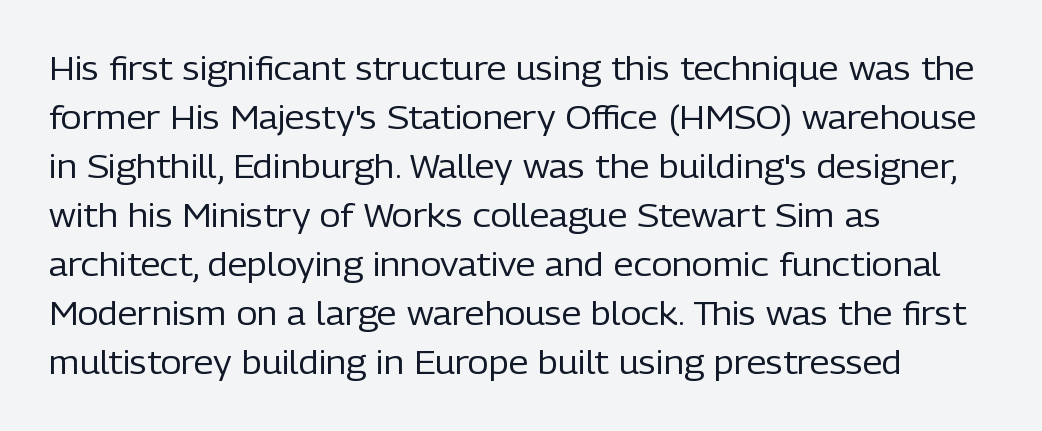
The image shows 32 px regular-weight sans-serif type, upright; set left-aligned, normal line spacing (1.53x), normal letter spacing, not underlined; low stroke contrast and a medium x-height.
